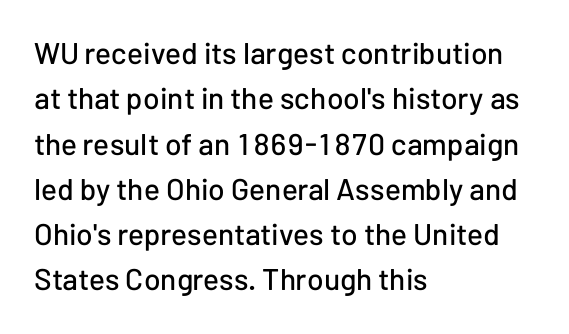
Q: Is the text italic (slanted)? A: No, it is upright.
Q: Is the typeface a serif or a sans-serif typeface? A: Sans-serif.
Q: Is the text underlined? A: No.
Q: How is the paragraph aligned? A: Left-aligned.
Q: Is the spacing between letters normal or unusually wide? A: Normal.
Q: Is the spacing between lines tight, normal or loose? A: Normal.
Q: Width (condensed, normal, or wide)? A: Normal.
Q: Stroke contrast? A: Low.
Q: x-height? A: Medium.
Q: Monospaced? A: No.
